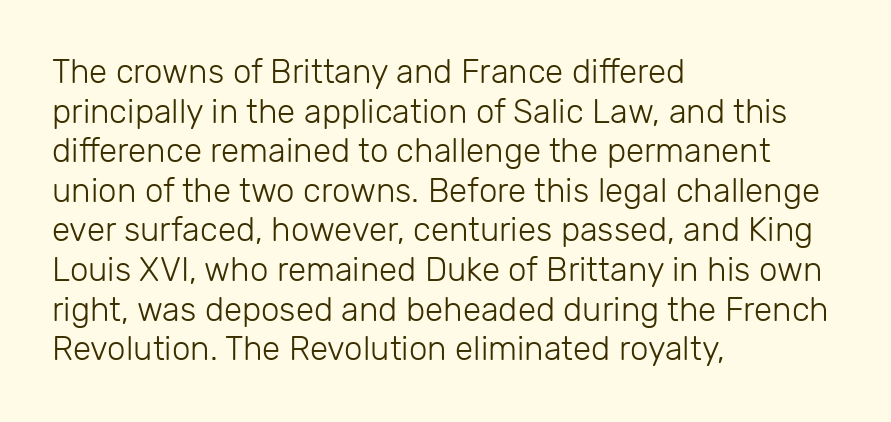
The type sits square on the baseline with zero lean. Short and long lines alike share a common starting point at left. Heaviness? Minimal to ordinary, like unemphasized prose. Regarding serifs, this sample does without them. Clear beneath every line of the passage.
